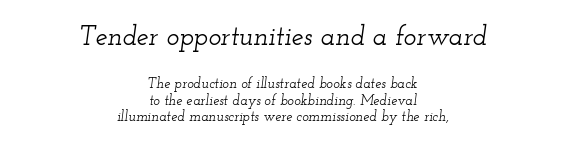
The image shows 27 px text type, italic (leaning right); set centered, line spacing 1.18x, normal letter spacing, not underlined; the first (top) block is 1.93x larger.
